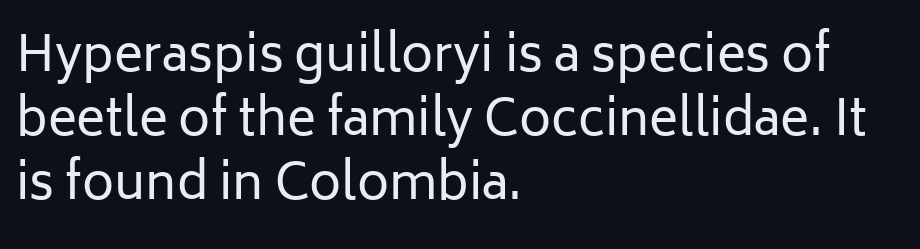
Q: Is the text bold? A: No.
Q: Is the text italic (slanted)? A: No, it is upright.
Q: Is the typeface a serif or a sans-serif typeface? A: Sans-serif.
Q: Is the text underlined? A: No.
Q: How is the paragraph aligned? A: Left-aligned.
Q: Is the spacing between letters normal or unusually wide? A: Normal.
Q: Is the spacing between lines tight, normal or loose? A: Normal.
Q: Width (condensed, normal, or wide)? A: Normal.
Q: Stroke contrast? A: Low.
Q: x-height? A: Medium.
Q: Monospaced? A: No.
